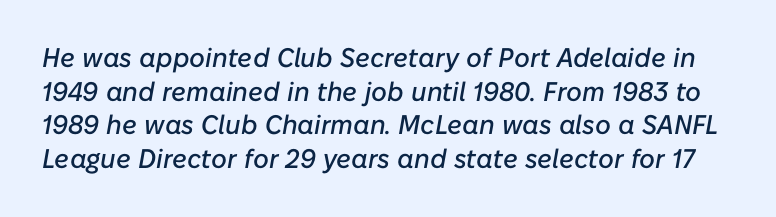
Nothing unusual about the tracking: characters are spaced as the font intends. The lines sit at an ordinary, default distance from one another. Style check: oblique. The foot of each line stays bare and open.
